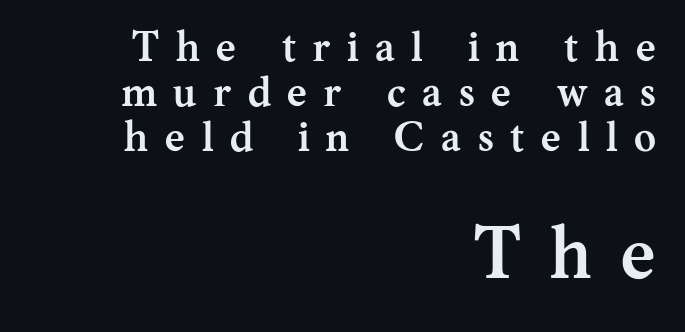
Interline gaps are noticeably narrow in this sample. Ordinary non-slanted type is in use. Quick note: underline off. How heavy is the stroke? Heavy — this is a bold.
